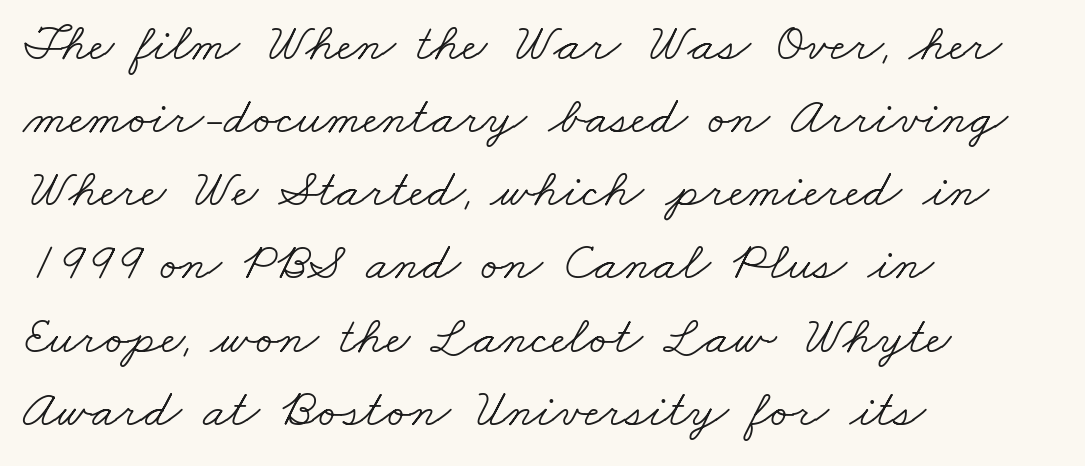
The image shows 53 px light, wide serif type; set left-aligned, normal line spacing (1.38x), normal letter spacing, not underlined; low stroke contrast and a small x-height.
